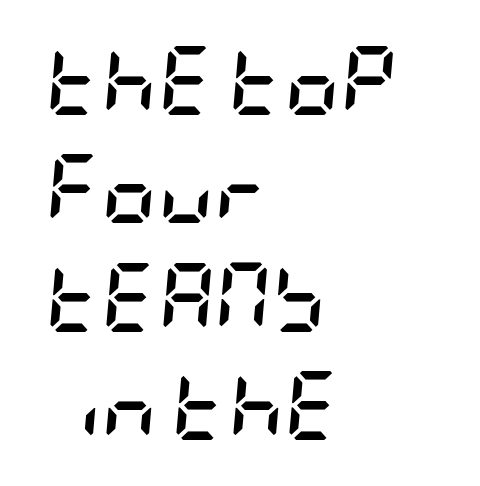
The image shows 69 px semibold, condensed type, italic (leaning right); set left-aligned, normal line spacing (1.57x), normal letter spacing, not underlined; low stroke contrast and a large x-height.
